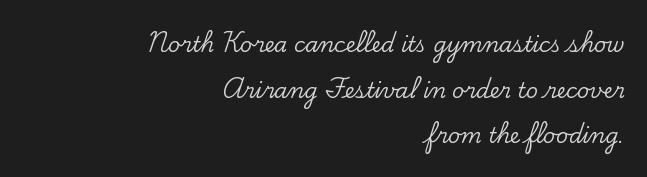
{"underline": "no", "align": "right", "line_spacing": "loose", "line_spacing_ratio": 2.17, "letter_spacing": "normal", "letter_spacing_em": 0.0, "glyph_px": 21}
